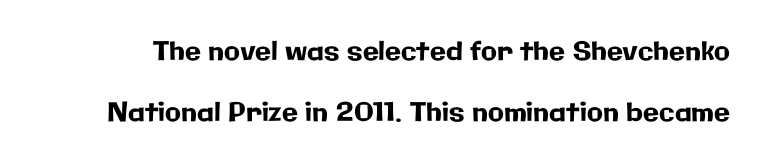
The image shows 26 px text type, upright; set loose line spacing (2.36x), normal letter spacing, not underlined.
